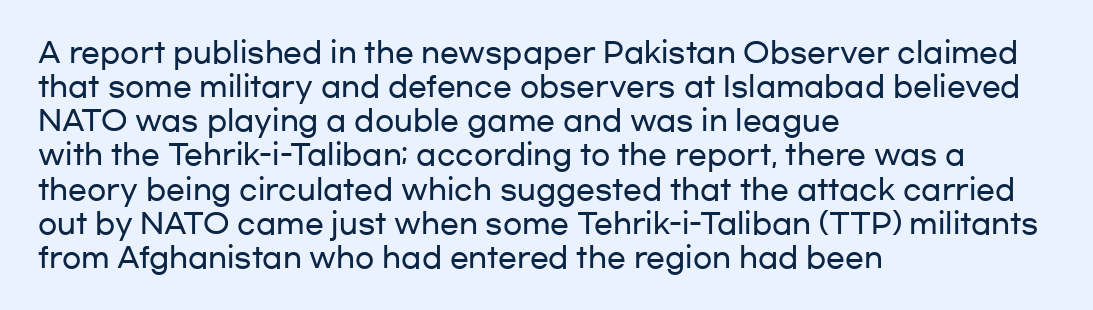
Q: Is the text italic (slanted)? A: No, it is upright.
Q: Is the typeface a serif or a sans-serif typeface? A: Sans-serif.
Q: Is the text underlined? A: No.
Q: How is the paragraph aligned? A: Left-aligned.
Q: Is the spacing between letters normal or unusually wide? A: Normal.
Q: Width (condensed, normal, or wide)? A: Wide.
Q: Stroke contrast? A: Low.
Q: x-height? A: Medium.
Q: Monospaced? A: No.
